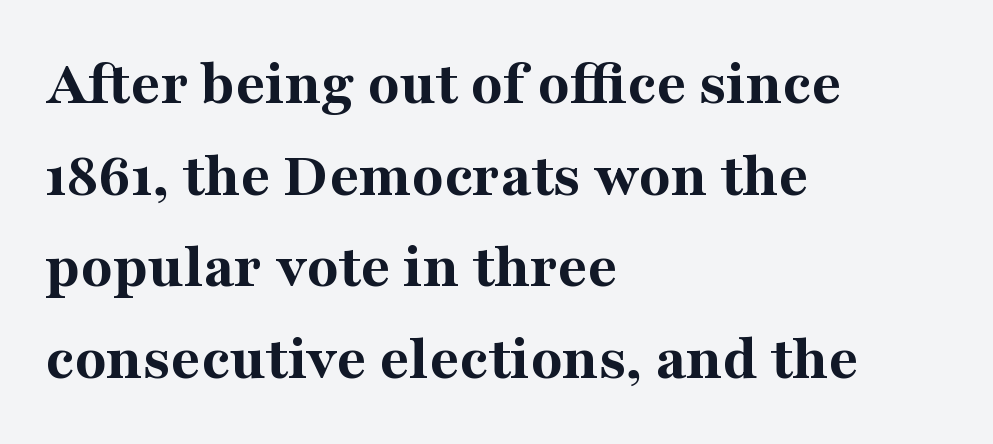
{"serif": "yes", "italic": "no", "bold": "yes", "weight": "bold", "width": "normal", "stroke_contrast": "medium", "x_height": "medium", "monospaced": "no", "underline": "no", "align": "left", "line_spacing": "normal", "line_spacing_ratio": 1.41, "letter_spacing": "normal", "letter_spacing_em": 0.0, "glyph_px": 65}
